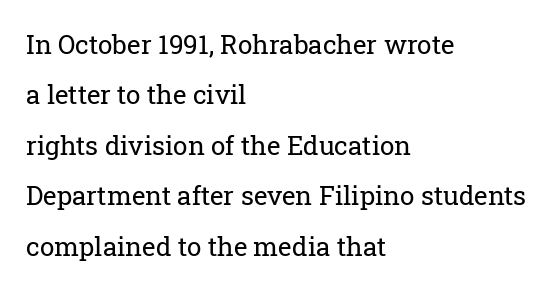
Q: Is the text bold? A: No.
Q: Is the text italic (slanted)? A: No, it is upright.
Q: Is the text underlined? A: No.
Q: How is the paragraph aligned? A: Left-aligned.
Q: Is the spacing between letters normal or unusually wide? A: Normal.
Q: Is the spacing between lines tight, normal or loose? A: Loose.
